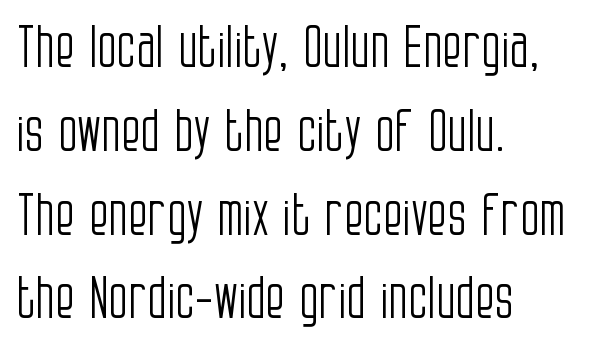
{"serif": "no", "italic": "no", "bold": "no", "weight": "light", "width": "condensed", "stroke_contrast": "low", "x_height": "large", "monospaced": "no", "underline": "no", "align": "left", "line_spacing": "normal", "line_spacing_ratio": 1.47, "letter_spacing": "normal", "letter_spacing_em": 0.0, "glyph_px": 57}
